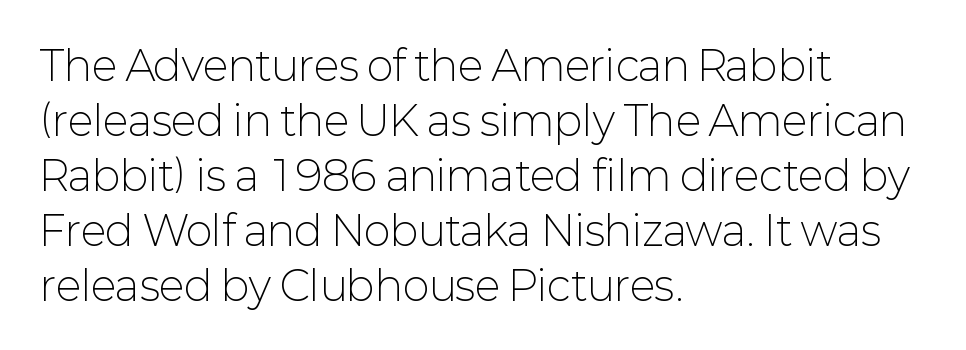
The image shows 41 px light sans-serif type, upright; set left-aligned, normal line spacing (1.34x), normal letter spacing, not underlined; low stroke contrast and a medium x-height.
